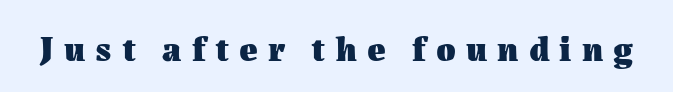
The horizontal fit of the characters is loose and conspicuously gappy. The typography opts for an upright posture over an oblique one. The face used here is proportionally spaced, like ordinary book or web type. Weight check: bold — yes, fully.
